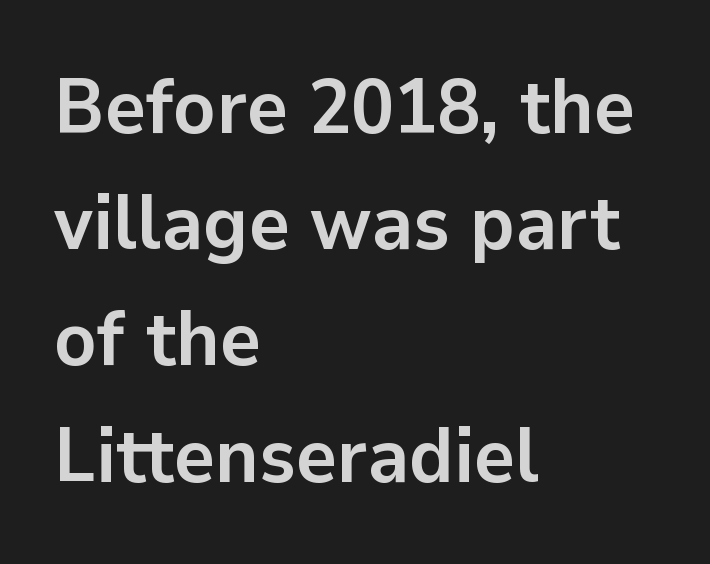
Q: Is the text bold? A: Yes.
Q: Is the text italic (slanted)? A: No, it is upright.
Q: Is the typeface a serif or a sans-serif typeface? A: Sans-serif.
Q: Is the text underlined? A: No.
Q: How is the paragraph aligned? A: Left-aligned.
Q: Is the spacing between letters normal or unusually wide? A: Normal.
Q: Is the spacing between lines tight, normal or loose? A: Normal.
Q: Width (condensed, normal, or wide)? A: Normal.
Q: Stroke contrast? A: Low.
Q: x-height? A: Medium.
Q: Monospaced? A: No.
